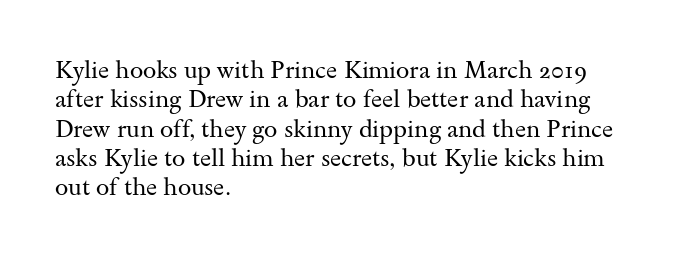
The image shows 24 px text type, upright; set left-aligned, line spacing 1.22x, normal letter spacing, not underlined.
